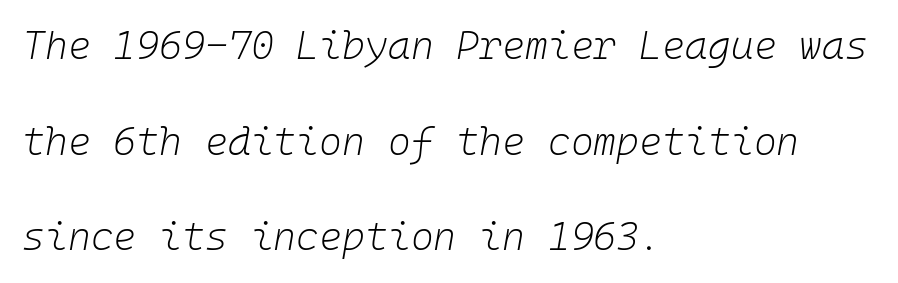
The image shows 39 px light type, italic (leaning right), monospaced; set left-aligned, loose line spacing (2.45x), normal letter spacing, not underlined; low stroke contrast and a medium x-height.
